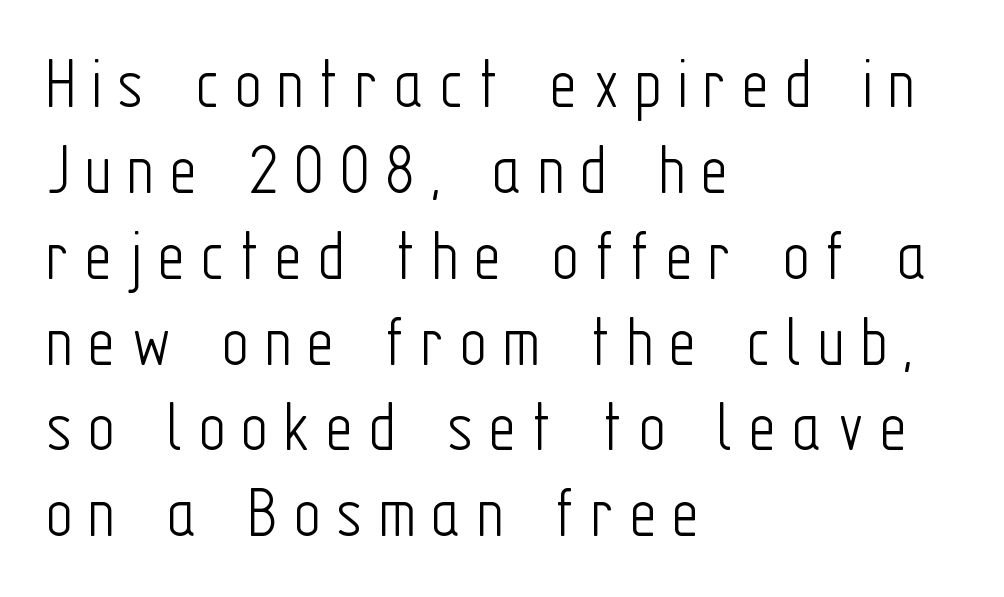
{"serif": "no", "italic": "no", "bold": "no", "weight": "light", "width": "condensed", "stroke_contrast": "low", "x_height": "medium", "monospaced": "no", "underline": "no", "align": "left", "line_spacing_ratio": 1.16, "letter_spacing": "wide", "letter_spacing_em": 0.21, "glyph_px": 74}
